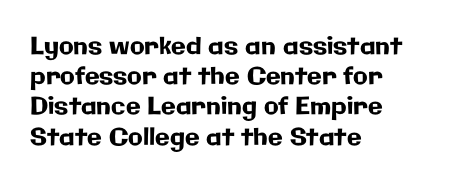
{"italic": "no", "underline": "no", "align": "left", "line_spacing": "normal", "line_spacing_ratio": 1.26, "letter_spacing": "normal", "letter_spacing_em": 0.0, "glyph_px": 24}
